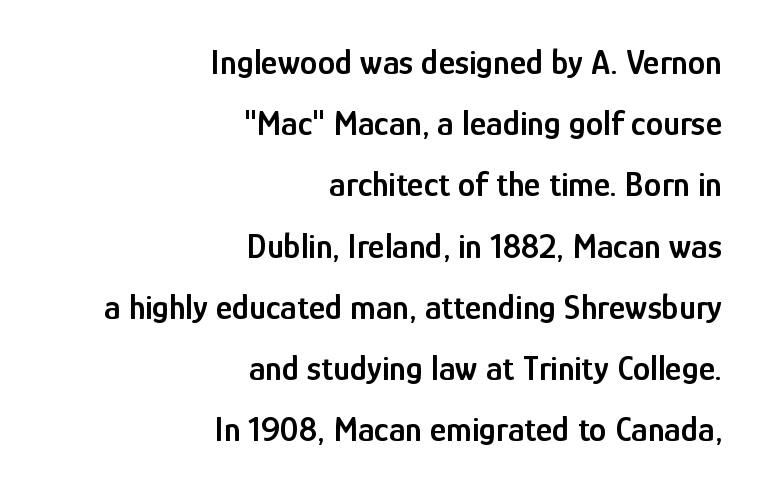
Q: Is the text bold? A: Semi-bold.
Q: Is the text italic (slanted)? A: No, it is upright.
Q: Is the typeface a serif or a sans-serif typeface? A: Sans-serif.
Q: Is the text underlined? A: No.
Q: How is the paragraph aligned? A: Right-aligned.
Q: Is the spacing between letters normal or unusually wide? A: Normal.
Q: Width (condensed, normal, or wide)? A: Condensed.
Q: Stroke contrast? A: Low.
Q: x-height? A: Medium.
Q: Monospaced? A: No.
